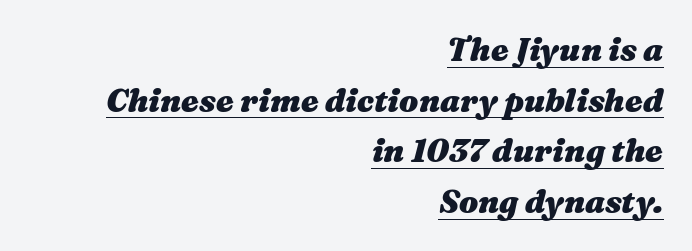
Is the type bold? Yes — the strokes are clearly thick and heavy. Slanted lettering throughout. The rendered words wear a rule along their underside. The line-height multiplier appears to be the usual default.
